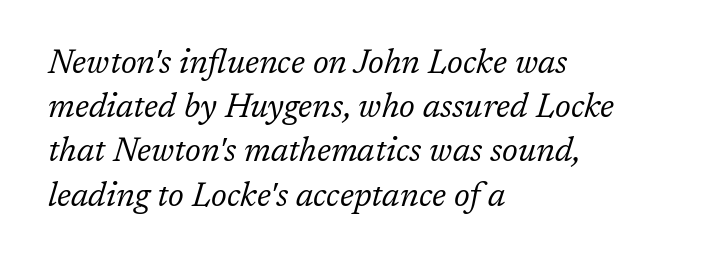
The rendering uses natural spacing where letterforms have individual widths. The font is comparable to plain body text, perhaps lighter. The designer left line spacing at the default. A typesetter would call this zero additional tracking.
